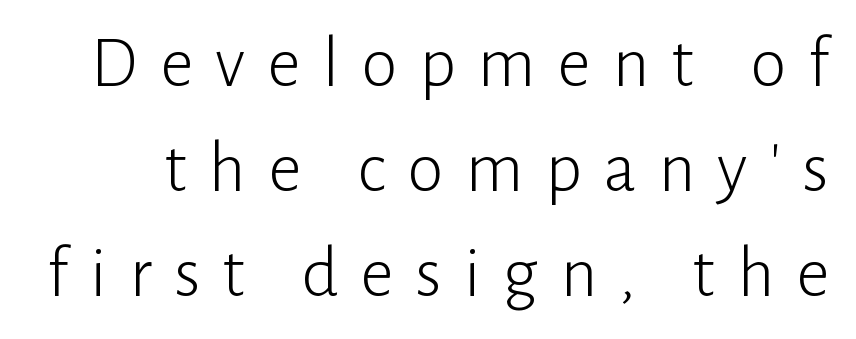
The image shows 73 px light sans-serif type, upright; set normal line spacing (1.44x), unusually wide letter spacing (+0.3 em), not underlined; low stroke contrast and a medium x-height.
